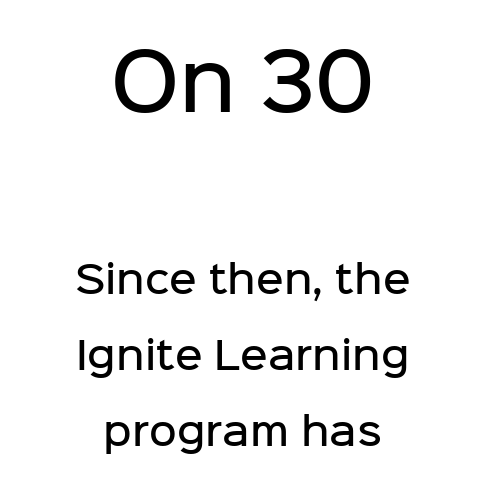
The image shows 76 px semibold sans-serif type, upright; set centered, loose line spacing (2.0x), normal letter spacing, not underlined; the first (top) block is 2.0x larger; low stroke contrast and a medium x-height.
